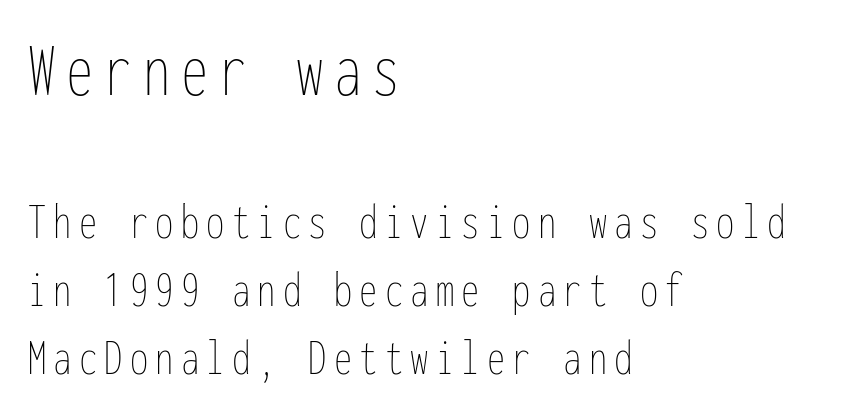
{"italic": "no", "bold": "no", "weight": "thin", "width": "condensed", "stroke_contrast": "low", "x_height": "medium", "monospaced": "yes", "underline": "no", "align": "left", "line_spacing": "normal", "line_spacing_ratio": 1.31, "larger_block": "first", "size_ratio": 1.5, "glyph_px": 78}
